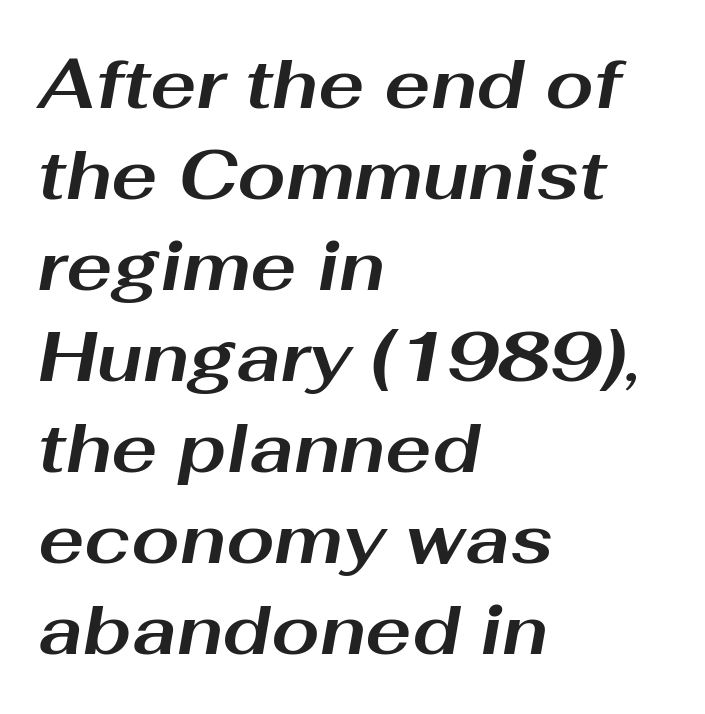
Q: Is the text bold? A: Yes.
Q: Is the text italic (slanted)? A: Yes, it leans right by about 10 degrees.
Q: Is the text underlined? A: No.
Q: How is the paragraph aligned? A: Left-aligned.
Q: Is the spacing between letters normal or unusually wide? A: Normal.
Q: Is the spacing between lines tight, normal or loose? A: Normal.
Q: Width (condensed, normal, or wide)? A: Wide.
Q: Stroke contrast? A: Medium.
Q: x-height? A: Medium.
Q: Monospaced? A: No.
